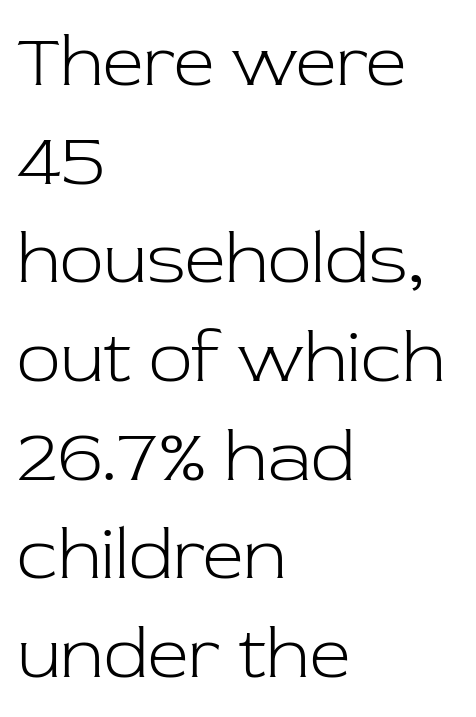
{"serif": "yes", "italic": "no", "bold": "no", "weight": "light", "width": "normal", "stroke_contrast": "low", "x_height": "medium", "monospaced": "no", "underline": "no", "align": "left", "line_spacing": "normal", "line_spacing_ratio": 1.37, "letter_spacing": "normal", "letter_spacing_em": 0.0, "glyph_px": 72}
